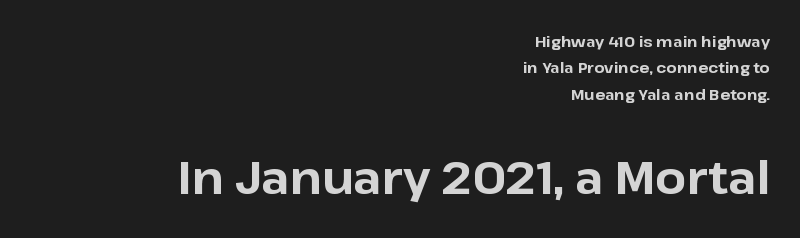
Q: Is the text bold? A: Yes.
Q: Is the text italic (slanted)? A: No, it is upright.
Q: Is the typeface a serif or a sans-serif typeface? A: Sans-serif.
Q: Is the text underlined? A: No.
Q: How is the paragraph aligned? A: Right-aligned.
Q: Is the spacing between letters normal or unusually wide? A: Normal.
Q: Which block of text is set in a larger size, the first (top) or the second (bottom)? A: The second (bottom) one.
Q: Width (condensed, normal, or wide)? A: Normal.
Q: Stroke contrast? A: Low.
Q: x-height? A: Medium.
Q: Monospaced? A: No.
